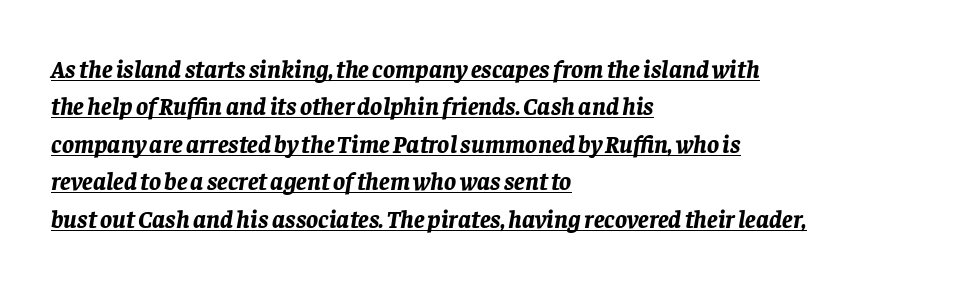
{"italic": "yes", "lean": "right", "slant_degrees": 8, "bold": "yes", "underline": "yes", "align": "left", "line_spacing": "normal", "line_spacing_ratio": 1.5, "letter_spacing": "normal", "letter_spacing_em": 0.0, "glyph_px": 25}
